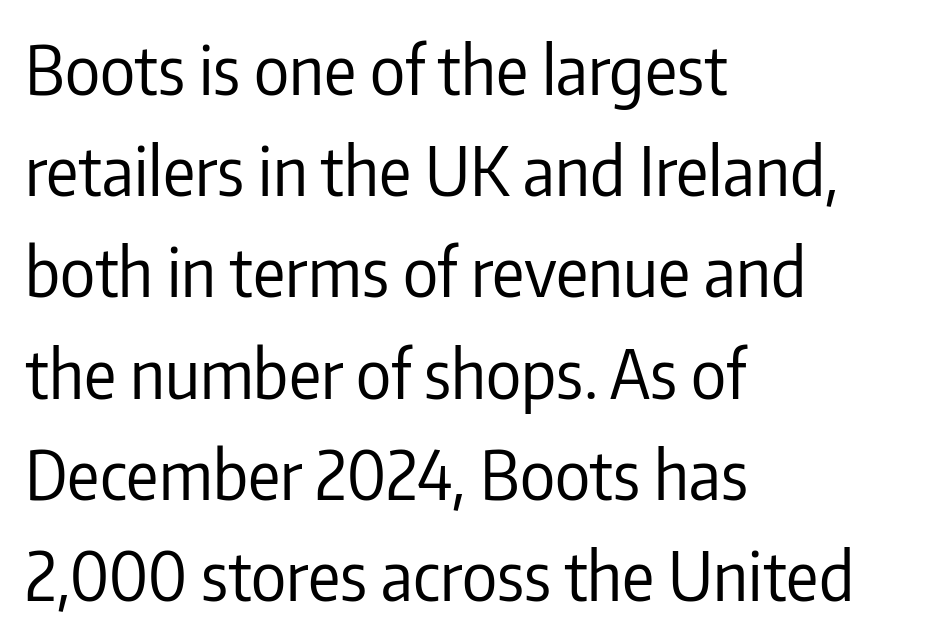
Q: Is the text bold? A: No.
Q: Is the text italic (slanted)? A: No, it is upright.
Q: Is the typeface a serif or a sans-serif typeface? A: Sans-serif.
Q: Is the text underlined? A: No.
Q: How is the paragraph aligned? A: Left-aligned.
Q: Is the spacing between letters normal or unusually wide? A: Normal.
Q: Is the spacing between lines tight, normal or loose? A: Normal.
Q: Width (condensed, normal, or wide)? A: Condensed.
Q: Stroke contrast? A: Low.
Q: x-height? A: Medium.
Q: Monospaced? A: No.
